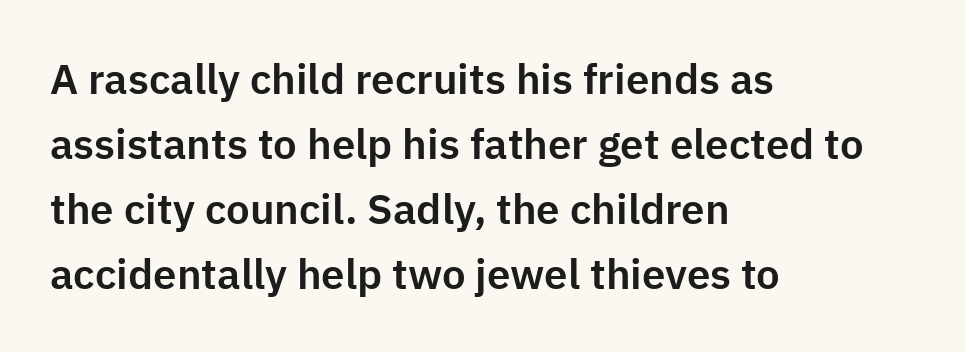
{"serif": "no", "italic": "no", "width": "normal", "stroke_contrast": "low", "x_height": "medium", "monospaced": "no", "underline": "no", "align": "left", "line_spacing": "normal", "line_spacing_ratio": 1.55, "letter_spacing": "normal", "letter_spacing_em": 0.0, "glyph_px": 42}
